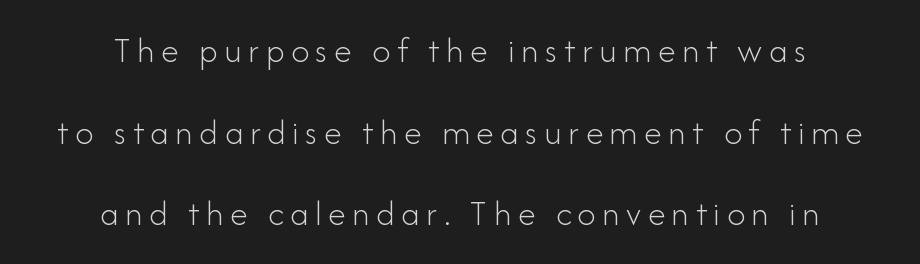
The image shows 36 px light sans-serif type, upright; set centered, loose line spacing (2.27x), not underlined; low stroke contrast and a small x-height.
